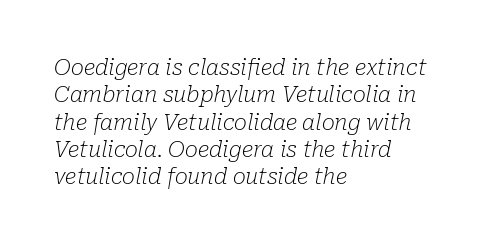
Q: Is the text bold? A: No.
Q: Is the text italic (slanted)? A: Yes, it leans right by about 10 degrees.
Q: Is the text underlined? A: No.
Q: How is the paragraph aligned? A: Left-aligned.
Q: Is the spacing between letters normal or unusually wide? A: Normal.
